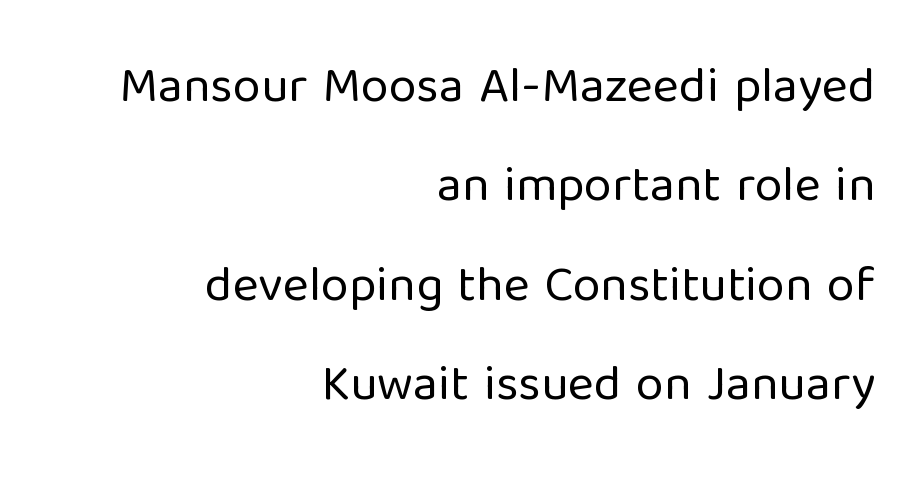
{"serif": "no", "italic": "no", "bold": "no", "weight": "regular", "width": "normal", "stroke_contrast": "low", "x_height": "medium", "monospaced": "no", "underline": "no", "align": "right", "line_spacing": "loose", "line_spacing_ratio": 1.99, "letter_spacing": "normal", "letter_spacing_em": 0.0, "glyph_px": 50}
